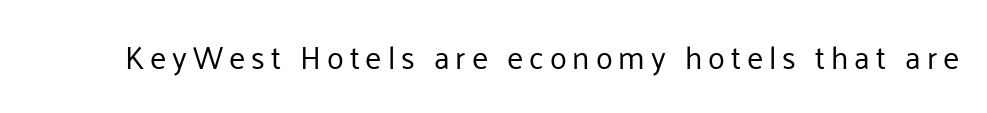
The image shows 31 px regular-weight sans-serif type, upright; set not underlined; low stroke contrast and a medium x-height.
